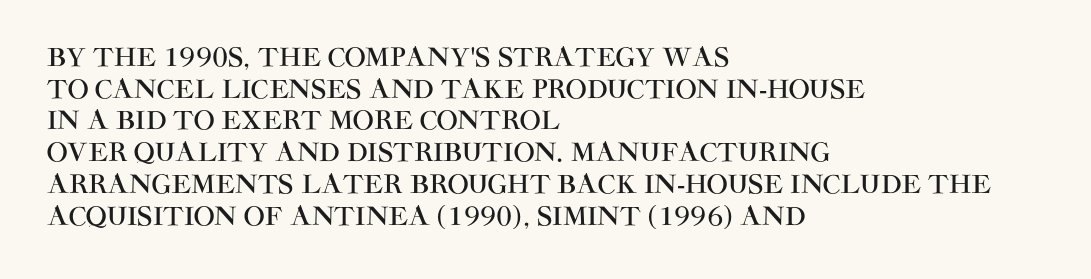
The image shows 25 px text type, upright; set left-aligned, normal line spacing (1.27x), normal letter spacing, not underlined.
